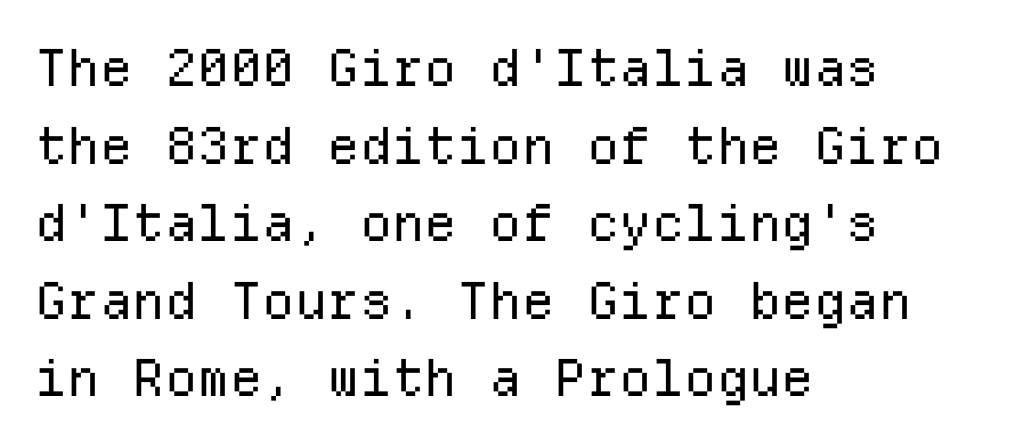
Vertical spacing — default. Caption: standard tracking, unaltered. Unlike italic type, these characters show no tilt at all. Look at the bottom of the vertical strokes: they stop flat, with no serifs.
